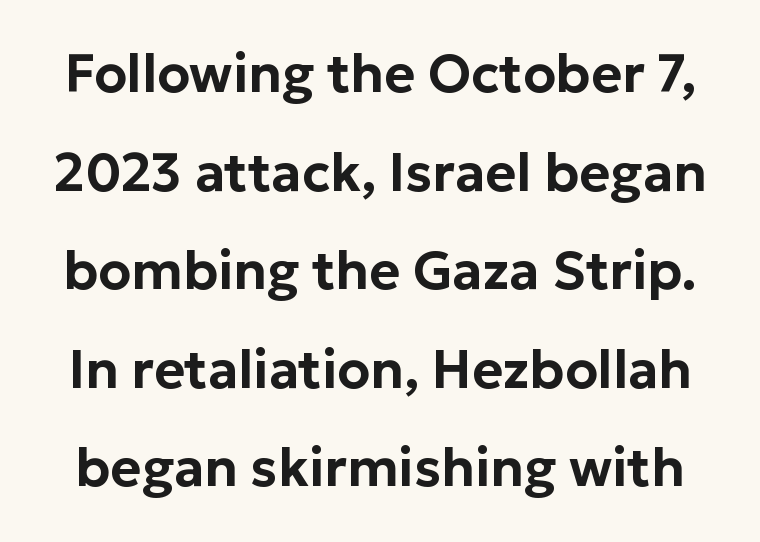
{"serif": "no", "italic": "no", "width": "normal", "stroke_contrast": "low", "x_height": "medium", "monospaced": "no", "underline": "no", "line_spacing_ratio": 1.86, "letter_spacing": "normal", "letter_spacing_em": 0.0, "glyph_px": 53}
